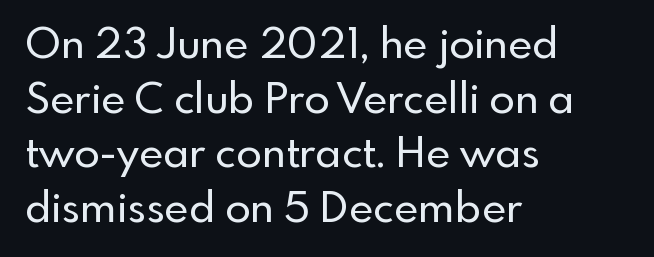
Q: Is the text italic (slanted)? A: No, it is upright.
Q: Is the typeface a serif or a sans-serif typeface? A: Sans-serif.
Q: Is the text underlined? A: No.
Q: How is the paragraph aligned? A: Left-aligned.
Q: Is the spacing between letters normal or unusually wide? A: Normal.
Q: Is the spacing between lines tight, normal or loose? A: Normal.
Q: Width (condensed, normal, or wide)? A: Normal.
Q: x-height? A: Small.
Q: Monospaced? A: No.
